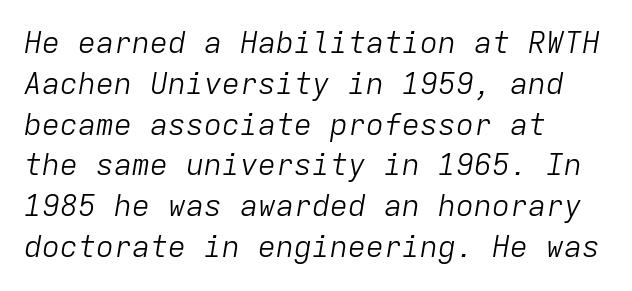
The image shows 30 px light type, italic (leaning right), monospaced; set left-aligned, normal line spacing (1.36x), normal letter spacing, not underlined; low stroke contrast and a medium x-height.
